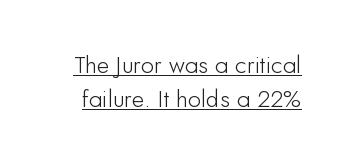
Q: Is the text italic (slanted)? A: No, it is upright.
Q: Is the text underlined? A: Yes.
Q: Is the spacing between letters normal or unusually wide? A: Normal.
Q: Is the spacing between lines tight, normal or loose? A: Normal.
